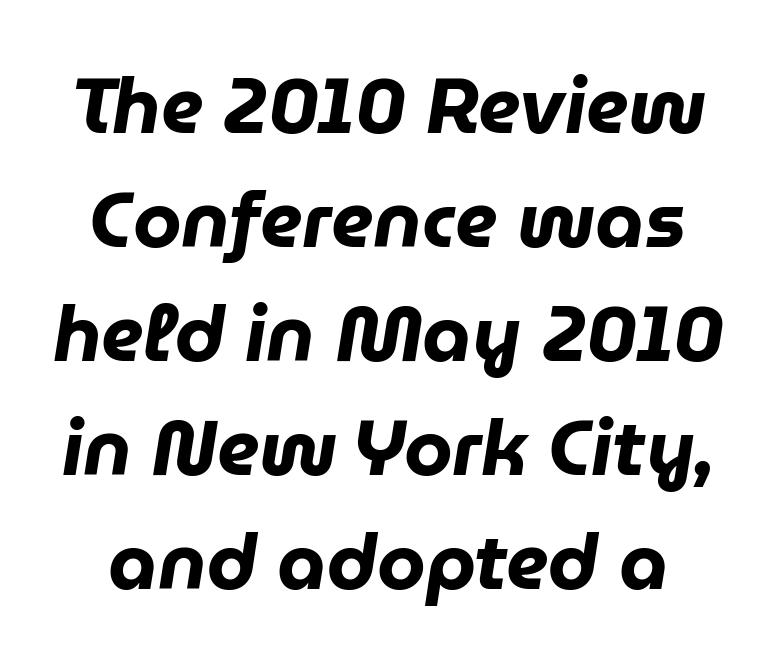
Bare-footed words on every line. Summary of vertical rhythm: regular, with standard interline spacing. Its strokes are broad and dark, the hallmark of bold type. These lines are rendered in a variable-pitch font.
